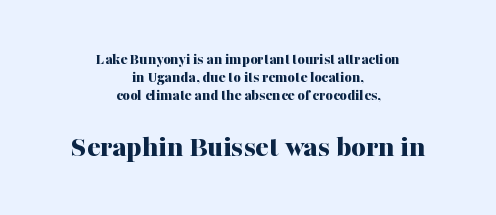
{"serif": "yes", "italic": "no", "bold": "yes", "weight": "bold", "width": "normal", "stroke_contrast": "medium", "x_height": "medium", "monospaced": "no", "underline": "no", "align": "center", "line_spacing": "tight", "line_spacing_ratio": 1.12, "letter_spacing": "normal", "letter_spacing_em": 0.0, "larger_block": "second", "size_ratio": 1.94, "glyph_px": 31}
